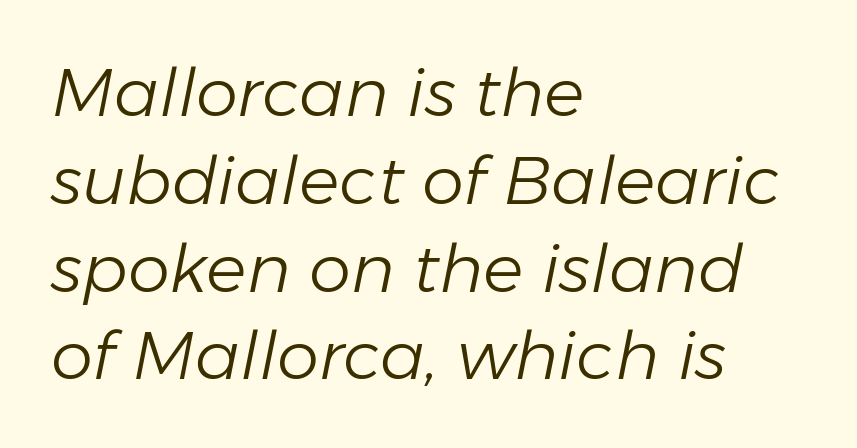
The image shows 67 px light type, italic (leaning right); set left-aligned, normal line spacing (1.31x), normal letter spacing, not underlined; low stroke contrast and a medium x-height.
